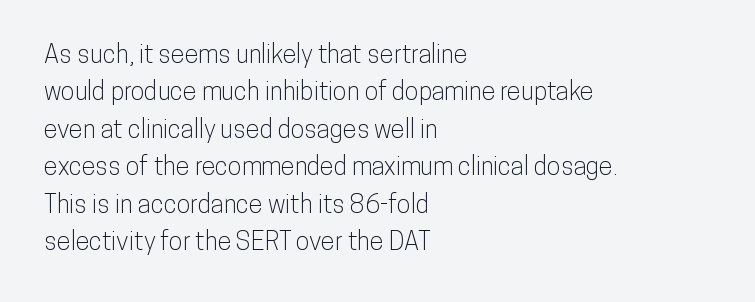
{"italic": "no", "underline": "no", "align": "left", "line_spacing": "normal", "line_spacing_ratio": 1.5, "letter_spacing": "normal", "letter_spacing_em": 0.0, "glyph_px": 25}
